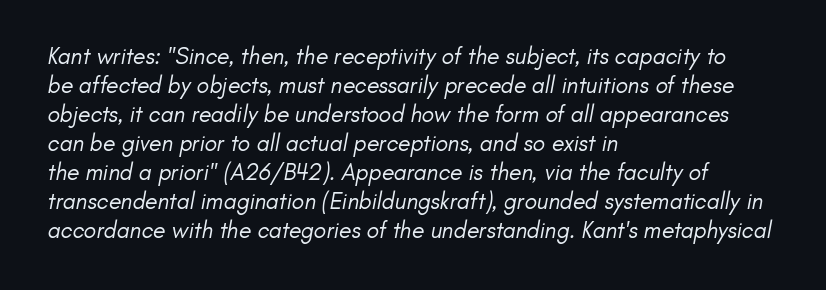
The image shows 23 px text type; set left-aligned, normal line spacing (1.26x), normal letter spacing, not underlined.
